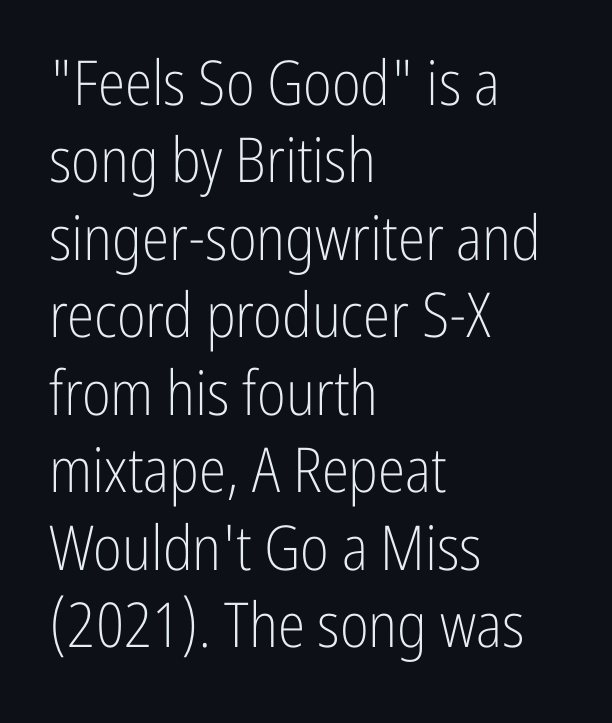
Q: Is the text bold? A: No.
Q: Is the text italic (slanted)? A: No, it is upright.
Q: Is the typeface a serif or a sans-serif typeface? A: Sans-serif.
Q: Is the text underlined? A: No.
Q: How is the paragraph aligned? A: Left-aligned.
Q: Is the spacing between letters normal or unusually wide? A: Normal.
Q: Is the spacing between lines tight, normal or loose? A: Normal.
Q: Width (condensed, normal, or wide)? A: Condensed.
Q: Stroke contrast? A: Low.
Q: x-height? A: Medium.
Q: Monospaced? A: No.
